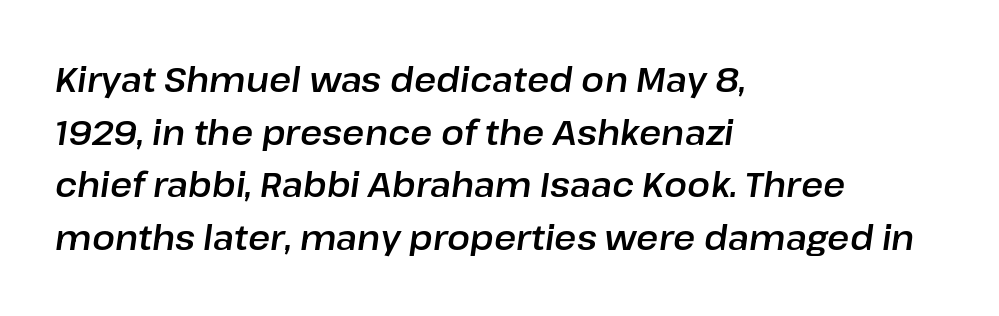
Quick note: underline off. Teacher's note: observe the even left margin — that is flush-left alignment. Spacing verdict: proportional, widths tailored to each character. Does extra space separate the letters? No, they use regular spacing.
